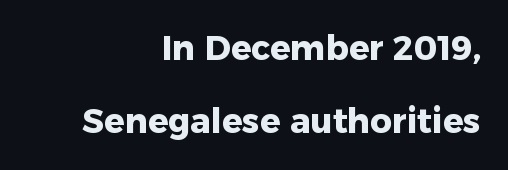
Q: Is the text bold? A: Yes.
Q: Is the text italic (slanted)? A: No, it is upright.
Q: Is the typeface a serif or a sans-serif typeface? A: Sans-serif.
Q: Is the text underlined? A: No.
Q: How is the paragraph aligned? A: Right-aligned.
Q: Is the spacing between letters normal or unusually wide? A: Normal.
Q: Is the spacing between lines tight, normal or loose? A: Loose.
Q: Width (condensed, normal, or wide)? A: Normal.
Q: Stroke contrast? A: Low.
Q: x-height? A: Medium.
Q: Monospaced? A: No.
